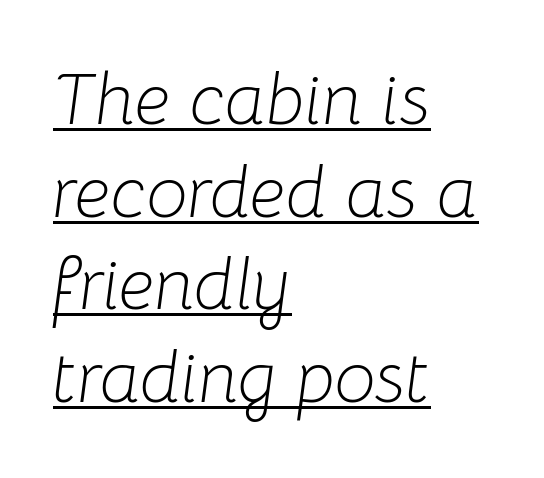
The image shows 73 px light type, italic (leaning right); set left-aligned, normal line spacing (1.27x), normal letter spacing, underlined; low stroke contrast and a medium x-height.
